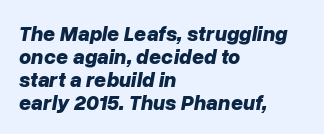
Q: Is the text bold? A: Yes.
Q: Is the text italic (slanted)? A: Yes, it leans right by about 10 degrees.
Q: Is the text underlined? A: No.
Q: How is the paragraph aligned? A: Left-aligned.
Q: Is the spacing between letters normal or unusually wide? A: Normal.
Q: Is the spacing between lines tight, normal or loose? A: Tight.
